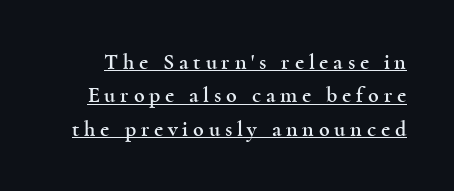
The image shows 22 px text type, upright; set normal line spacing (1.52x), unusually wide letter spacing (+0.22 em), underlined.
